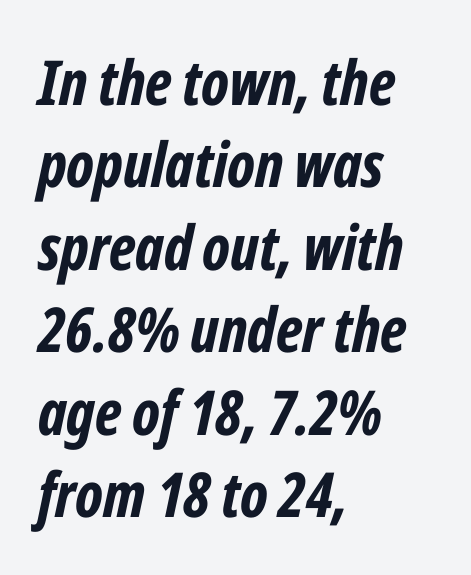
{"italic": "yes", "lean": "right", "slant_degrees": 12, "bold": "yes", "weight": "bold", "width": "condensed", "stroke_contrast": "low", "x_height": "medium", "monospaced": "no", "underline": "no", "align": "left", "line_spacing": "normal", "line_spacing_ratio": 1.33, "letter_spacing": "normal", "letter_spacing_em": 0.0, "glyph_px": 62}
